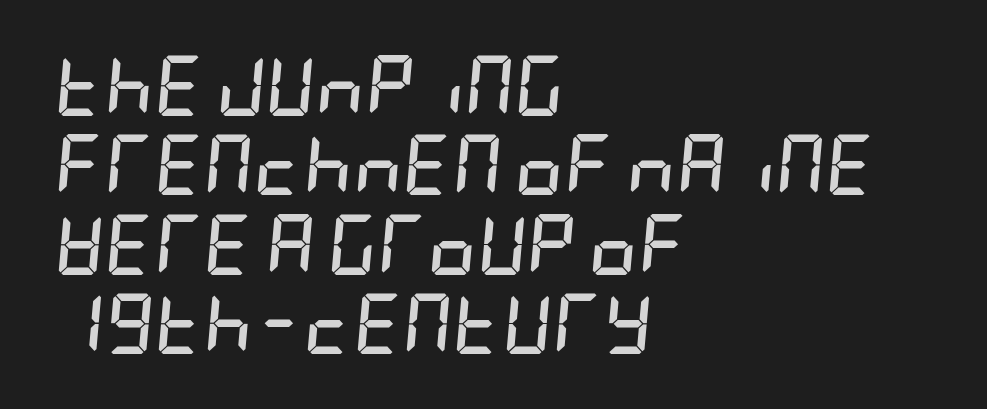
Does the copy run flush right? No — it runs flush left. Honestly, there is no underline to notice here at all. Vertical spacing — default. Nothing unusual about the tracking: characters are spaced as the font intends. An italicized treatment has been applied to the whole sample.
